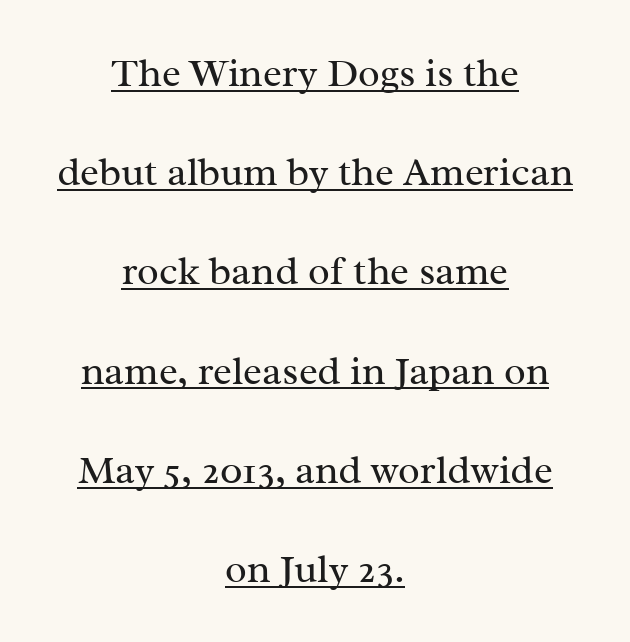
The type family on display is of the serif kind. Glyph-to-glyph distance matches everyday printed text. No chunkiness to these letters — they're not bold. Interline gaps are noticeably wide in this sample. The whitespace from short lines is split evenly between both sides. Every character sits straight up, as roman type does.
